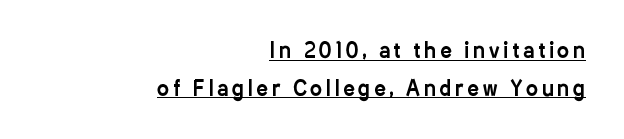
{"italic": "no", "underline": "yes", "align": "right", "line_spacing_ratio": 1.89, "letter_spacing": "wide", "letter_spacing_em": 0.2, "glyph_px": 20}
